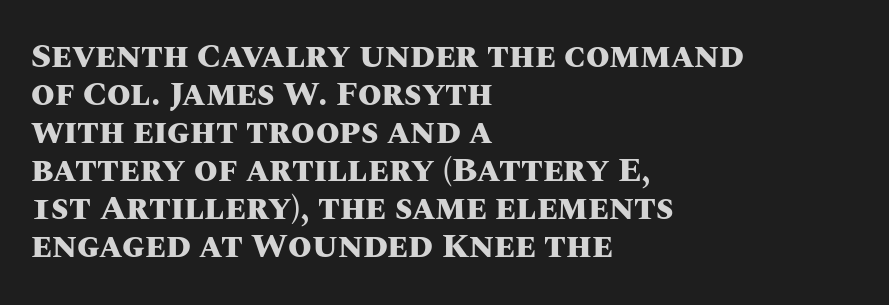
Q: Is the text bold? A: Yes.
Q: Is the text italic (slanted)? A: No, it is upright.
Q: Is the text underlined? A: No.
Q: How is the paragraph aligned? A: Left-aligned.
Q: Is the spacing between letters normal or unusually wide? A: Normal.
Q: Is the spacing between lines tight, normal or loose? A: Tight.
Q: Width (condensed, normal, or wide)? A: Normal.
Q: Stroke contrast? A: Medium.
Q: x-height? A: Large.
Q: Monospaced? A: No.
